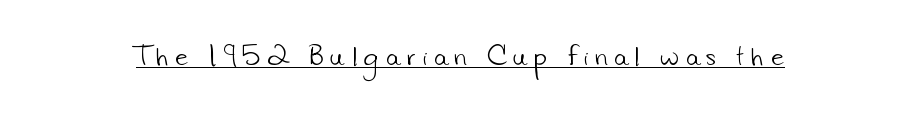
The image shows 23 px text type; set unusually wide letter spacing (+0.31 em), underlined.
